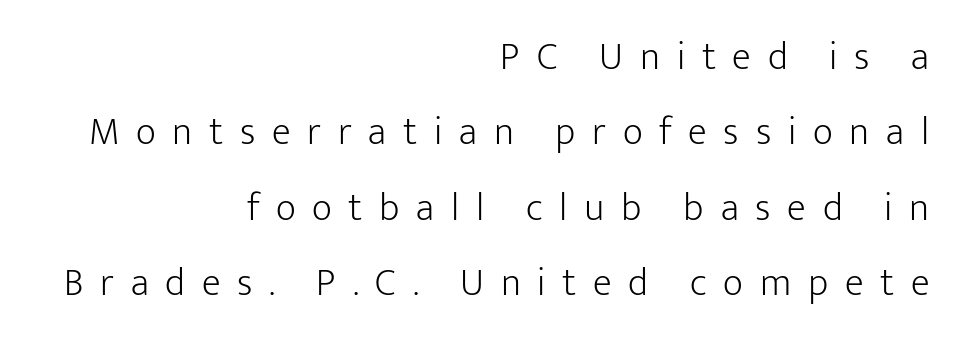
{"serif": "no", "italic": "no", "bold": "no", "weight": "light", "width": "normal", "stroke_contrast": "low", "x_height": "medium", "monospaced": "no", "underline": "no", "align": "right", "line_spacing": "loose", "line_spacing_ratio": 1.93, "letter_spacing": "wide", "letter_spacing_em": 0.43, "glyph_px": 39}
